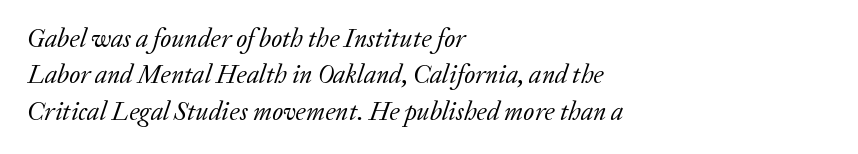
The image shows 26 px text type, italic (leaning right); set left-aligned, normal line spacing (1.4x), normal letter spacing, not underlined.
